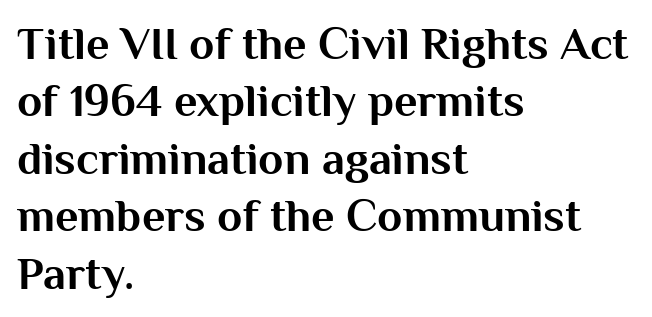
{"serif": "no", "italic": "no", "bold": "yes", "weight": "bold", "width": "normal", "stroke_contrast": "medium", "x_height": "medium", "monospaced": "no", "underline": "no", "align": "left", "line_spacing": "normal", "line_spacing_ratio": 1.25, "letter_spacing": "normal", "letter_spacing_em": 0.0, "glyph_px": 46}
